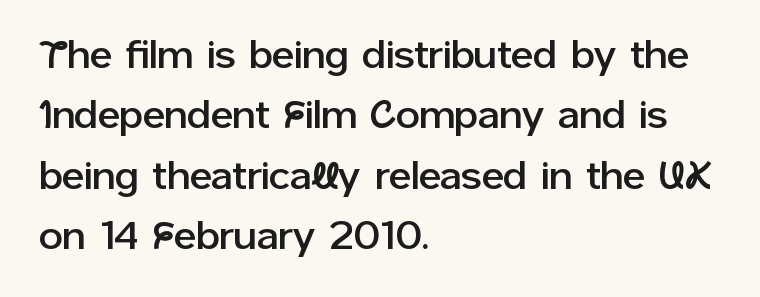
Font category for this specimen: sans-serif. The block of text has a typical density, with ordinary space between rows. The type is set solid horizontally, with unmodified tracking. The lettering stays uniformly vertical, giving the passage a roman look.
